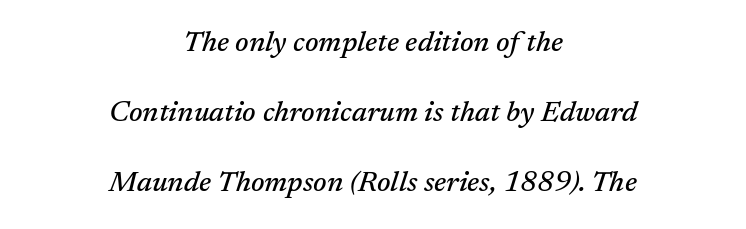
The image shows 29 px serif type, italic (leaning right); set centered, loose line spacing (2.42x), normal letter spacing, not underlined; medium stroke contrast and a medium x-height.
